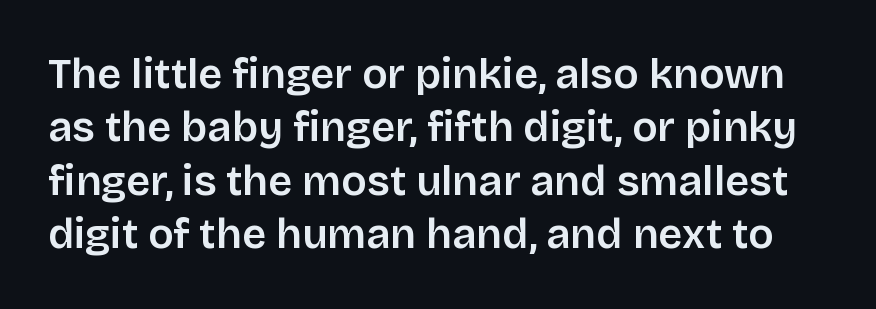
This sample uses plain, unmodified letter spacing. The passage shown is typed in a proportional face where columns would drift. No word sits above an underline. The face used here is a semibold: visibly heavier than regular, lighter than bold. Nope, not italic — everything's standing straight. Regarding serifs, this sample does without them.
